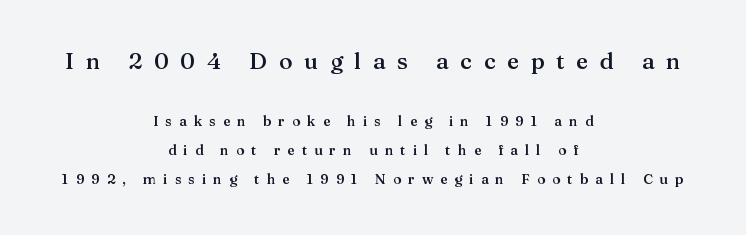
Q: Is the text bold? A: Semi-bold.
Q: Is the text italic (slanted)? A: No, it is upright.
Q: Is the text underlined? A: No.
Q: How is the paragraph aligned? A: Centered.
Q: Is the spacing between letters normal or unusually wide? A: Unusually wide.
Q: Is the spacing between lines tight, normal or loose? A: Loose.
Q: Which block of text is set in a larger size, the first (top) or the second (bottom)? A: The first (top) one.
